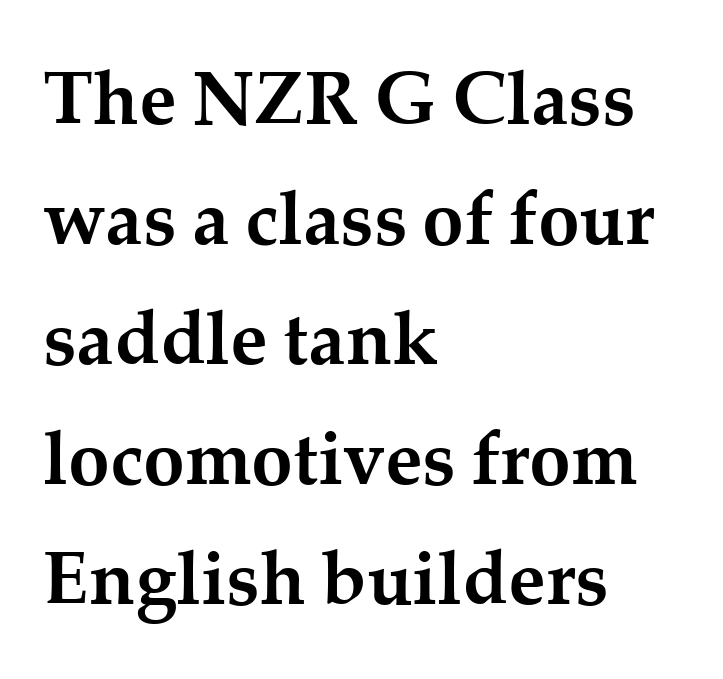
{"serif": "yes", "italic": "no", "bold": "yes", "weight": "semibold", "width": "normal", "stroke_contrast": "medium", "x_height": "medium", "monospaced": "no", "underline": "no", "align": "left", "line_spacing": "normal", "line_spacing_ratio": 1.6, "letter_spacing": "normal", "letter_spacing_em": 0.0, "glyph_px": 75}
